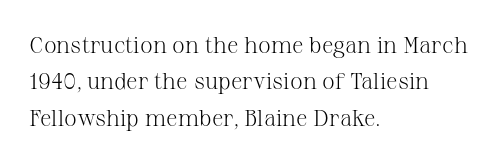
{"italic": "no", "bold": "no", "underline": "no", "align": "left", "line_spacing": "normal", "line_spacing_ratio": 1.58, "letter_spacing": "normal", "letter_spacing_em": 0.0, "glyph_px": 23}
